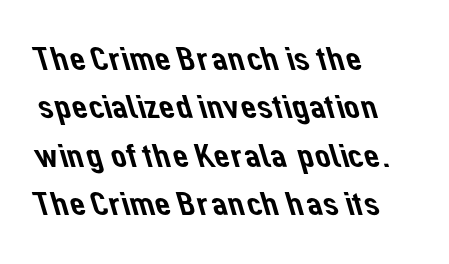
The image shows 35 px sans-serif type; set left-aligned, normal line spacing (1.38x), normal letter spacing, not underlined; low stroke contrast and a medium x-height.
